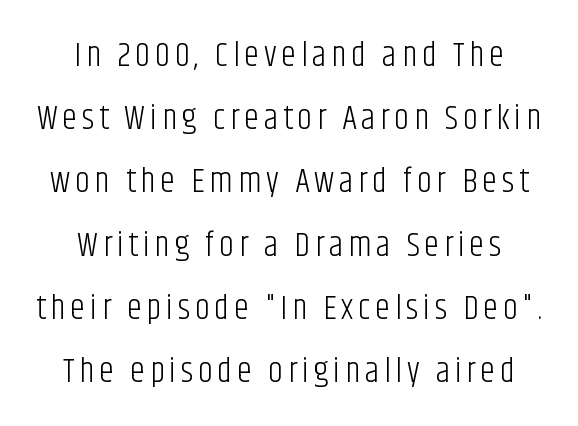
Q: Is the text bold? A: No.
Q: Is the text italic (slanted)? A: No, it is upright.
Q: Is the typeface a serif or a sans-serif typeface? A: Sans-serif.
Q: Is the text underlined? A: No.
Q: How is the paragraph aligned? A: Centered.
Q: Width (condensed, normal, or wide)? A: Condensed.
Q: Stroke contrast? A: Low.
Q: x-height? A: Large.
Q: Monospaced? A: No.
